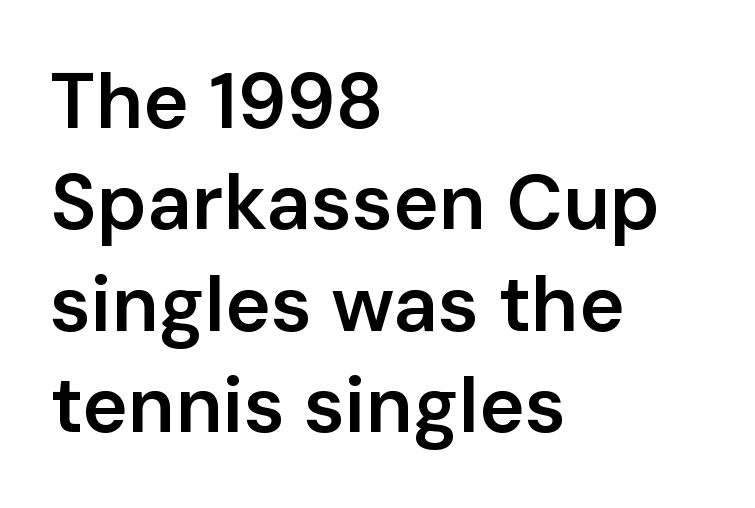
The image shows 78 px semibold sans-serif type, upright; set left-aligned, normal line spacing (1.3x), normal letter spacing, not underlined; low stroke contrast and a medium x-height.
